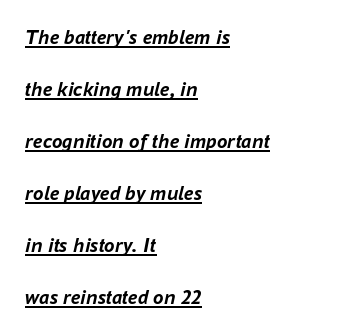
Emphasis is given by a line drawn under the lettering. Set as a true bold cut, around the 700 mark. The type is set solid horizontally, with unmodified tracking. The ragged edge is on the right, which tells us the setting is flush left. This block would shrink considerably if given ordinary leading; it's expanded now.
